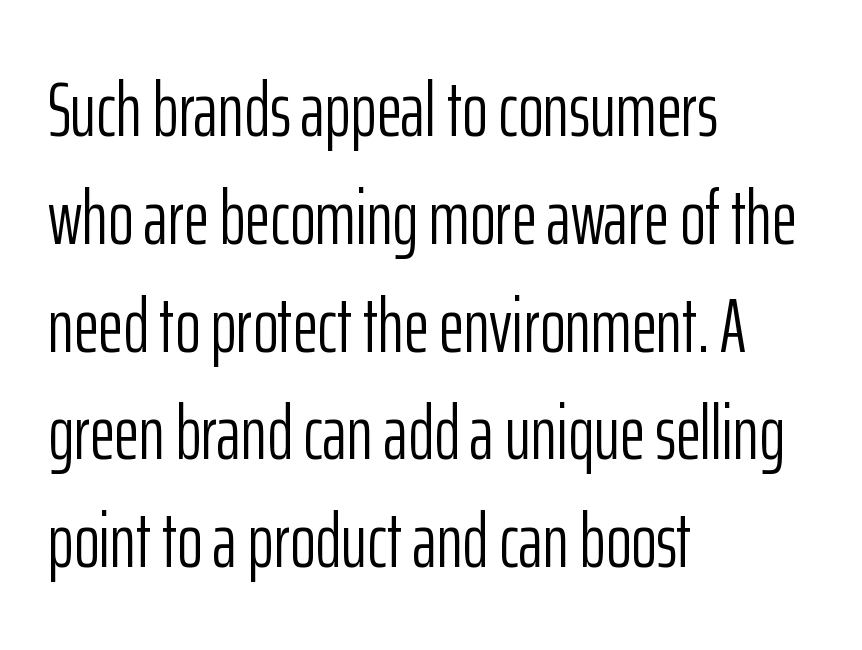
{"serif": "no", "italic": "no", "bold": "no", "weight": "light", "width": "condensed", "stroke_contrast": "low", "x_height": "medium", "monospaced": "no", "underline": "no", "align": "left", "line_spacing": "normal", "line_spacing_ratio": 1.4, "letter_spacing": "normal", "letter_spacing_em": 0.0, "glyph_px": 77}
